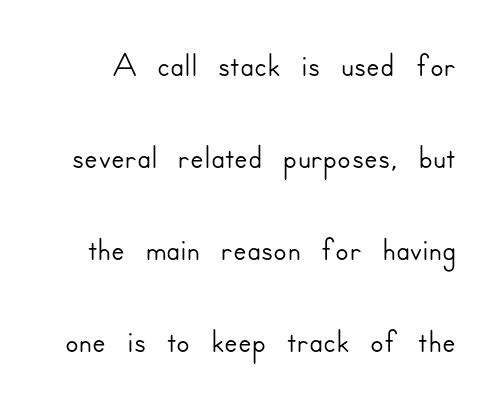
{"serif": "no", "italic": "no", "width": "normal", "stroke_contrast": "low", "x_height": "small", "monospaced": "no", "underline": "no", "line_spacing_ratio": 1.84, "letter_spacing": "normal", "letter_spacing_em": 0.0, "glyph_px": 50}
